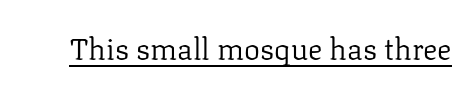
The image shows 30 px regular-weight serif type, upright; set normal letter spacing, underlined; low stroke contrast and a medium x-height.
